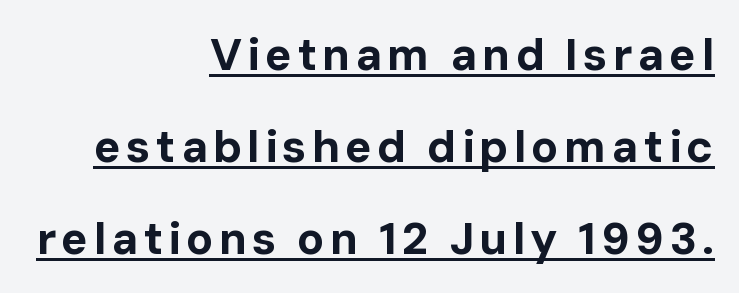
The image shows 45 px bold sans-serif type, upright; set right-aligned, loose line spacing (2.04x), underlined; low stroke contrast and a medium x-height.
